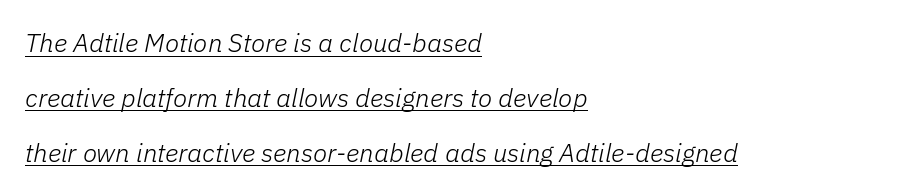
The image shows 26 px text type, italic (leaning right); set left-aligned, loose line spacing (2.11x), normal letter spacing, underlined.
